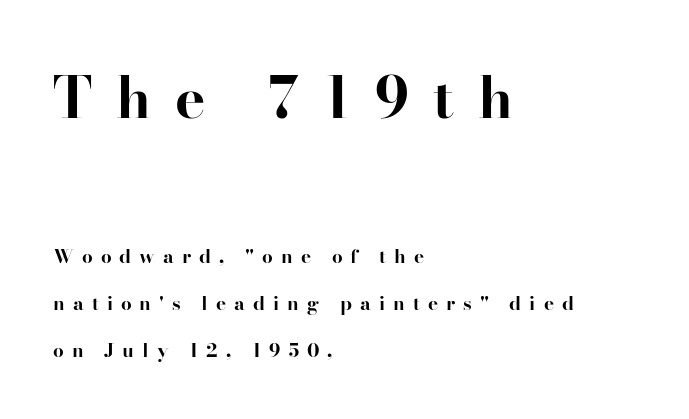
{"serif": "yes", "italic": "no", "bold": "yes", "weight": "bold", "width": "normal", "stroke_contrast": "high", "x_height": "small", "monospaced": "no", "underline": "no", "align": "left", "line_spacing": "loose", "line_spacing_ratio": 2.49, "letter_spacing": "wide", "letter_spacing_em": 0.42, "larger_block": "first", "size_ratio": 3.0, "glyph_px": 57}
